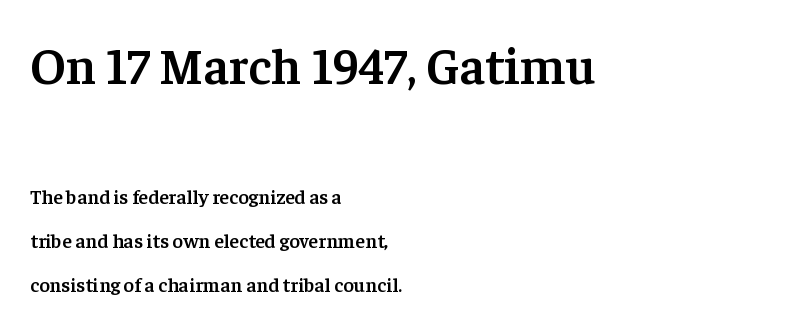
Q: Is the text bold? A: Semi-bold.
Q: Is the text italic (slanted)? A: No, it is upright.
Q: Is the typeface a serif or a sans-serif typeface? A: Serif.
Q: Is the text underlined? A: No.
Q: How is the paragraph aligned? A: Left-aligned.
Q: Is the spacing between letters normal or unusually wide? A: Normal.
Q: Is the spacing between lines tight, normal or loose? A: Loose.
Q: Which block of text is set in a larger size, the first (top) or the second (bottom)? A: The first (top) one.
Q: Width (condensed, normal, or wide)? A: Normal.
Q: Stroke contrast? A: Low.
Q: x-height? A: Medium.
Q: Monospaced? A: No.
